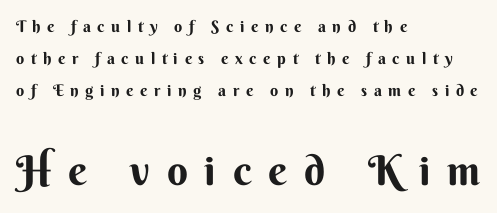
The image shows 41 px sans-serif type, upright; set left-aligned, loose line spacing (1.99x), unusually wide letter spacing (+0.41 em), not underlined; the second (bottom) block is 2.56x larger; medium stroke contrast and a small x-height.
